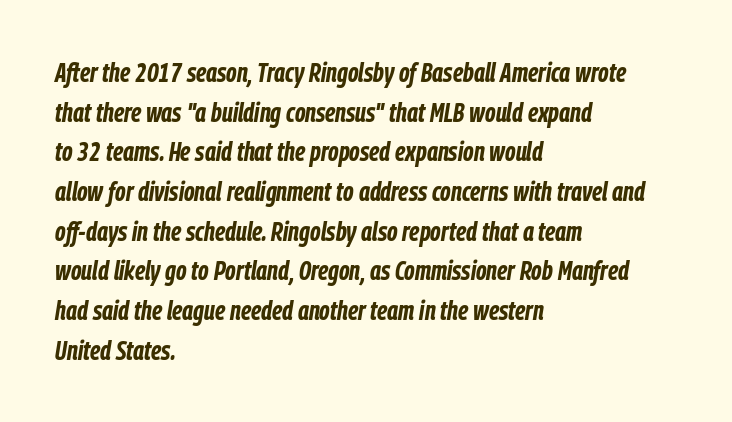
Q: Is the text bold? A: Yes.
Q: Is the text italic (slanted)? A: Yes, it leans right by about 9 degrees.
Q: Is the text underlined? A: No.
Q: How is the paragraph aligned? A: Left-aligned.
Q: Is the spacing between letters normal or unusually wide? A: Normal.
Q: Is the spacing between lines tight, normal or loose? A: Normal.
